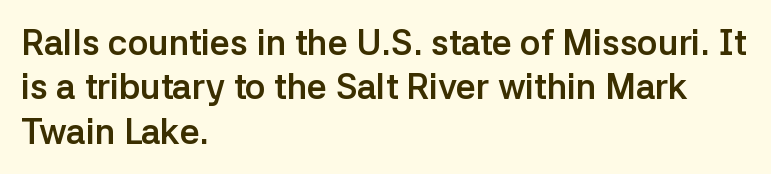
Here the designer chose a conventional face with non-uniform glyph widths. The letters sit at their default tracking, neither squeezed nor spread. Horizontally, the lines are justified to the leading edge only. The strip under each line holds only bare page.
